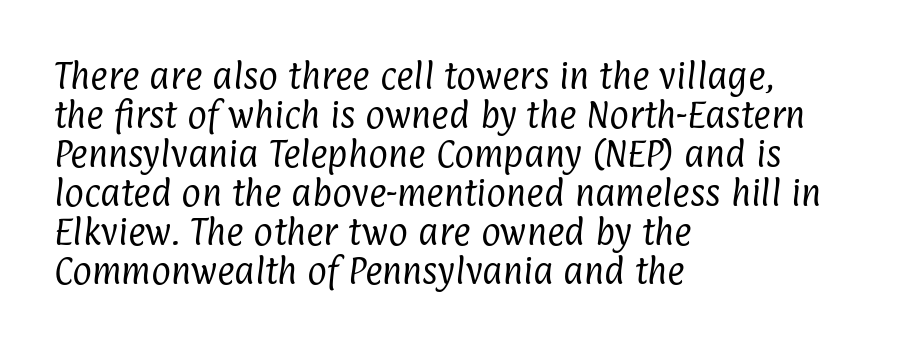
Q: Is the text bold? A: No.
Q: Is the typeface a serif or a sans-serif typeface? A: Sans-serif.
Q: Is the text underlined? A: No.
Q: How is the paragraph aligned? A: Left-aligned.
Q: Is the spacing between letters normal or unusually wide? A: Normal.
Q: Is the spacing between lines tight, normal or loose? A: Normal.
Q: Width (condensed, normal, or wide)? A: Condensed.
Q: Stroke contrast? A: Low.
Q: x-height? A: Medium.
Q: Monospaced? A: No.
